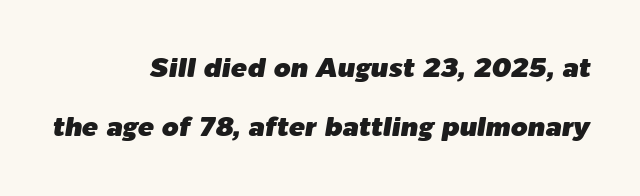
The image shows 27 px text type, italic (leaning right); set right-aligned, loose line spacing (2.18x), normal letter spacing, not underlined.
